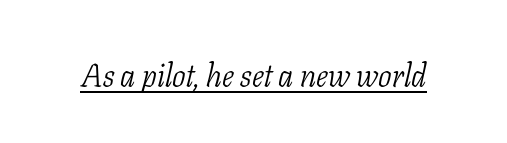
Q: Is the text bold? A: No.
Q: Is the text italic (slanted)? A: Yes, it leans right by about 11 degrees.
Q: Is the typeface a serif or a sans-serif typeface? A: Serif.
Q: Is the text underlined? A: Yes.
Q: Is the spacing between letters normal or unusually wide? A: Normal.
Q: Width (condensed, normal, or wide)? A: Condensed.
Q: Stroke contrast? A: Low.
Q: x-height? A: Medium.
Q: Monospaced? A: No.
